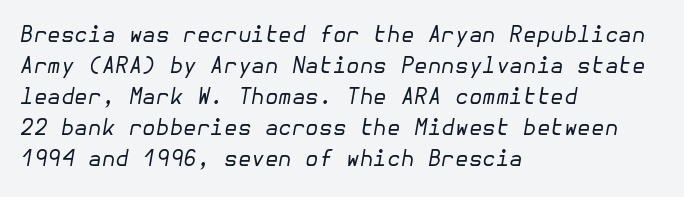
Every row of glyphs begins at an identical x-position on the left. Vertical spacing — default. Rule under the text: the space is simply empty. Tracking value appears to be zero — textbook default spacing.
